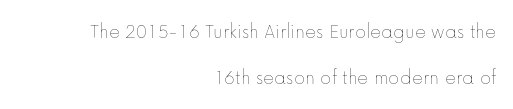
{"italic": "no", "bold": "no", "underline": "no", "align": "right", "line_spacing": "loose", "line_spacing_ratio": 2.21, "letter_spacing": "normal", "letter_spacing_em": 0.0, "glyph_px": 21}
